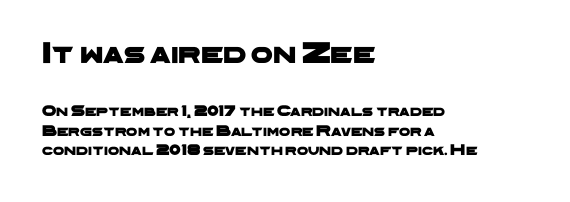
The image shows 31 px wide sans-serif type; set left-aligned, line spacing 1.23x, normal letter spacing, not underlined; the first (top) block is 1.94x larger; low stroke contrast and a medium x-height.
